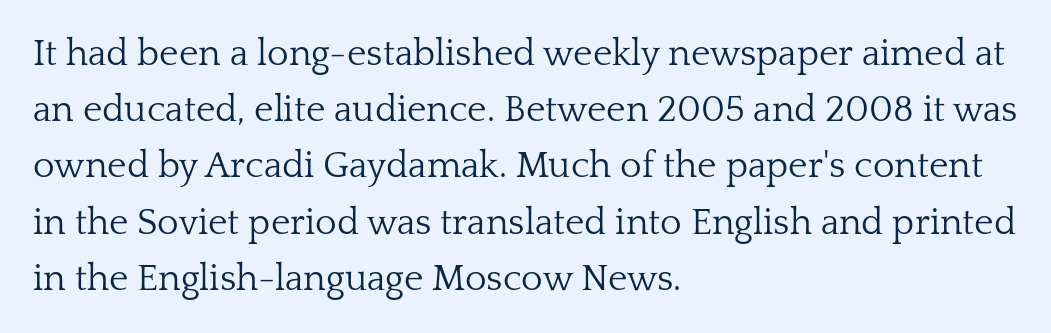
The image shows 37 px light serif type, upright; set left-aligned, normal line spacing (1.52x), normal letter spacing, not underlined; low stroke contrast and a medium x-height.
